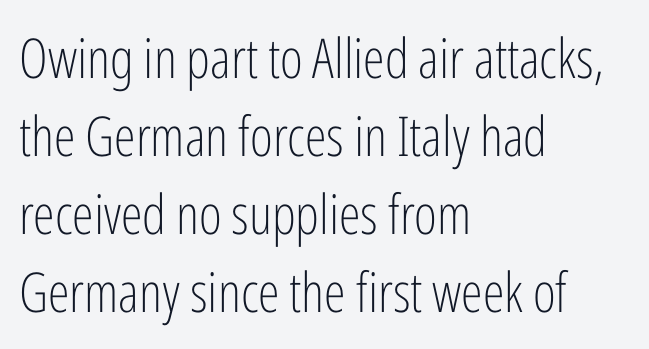
Baseline-to-baseline distance is the conventional proportion of letter height. The passage shown is typed in a proportional face where columns would drift. Where is the straight margin? On the left. Each letter's strokes conclude bluntly, with no projecting serifs.
